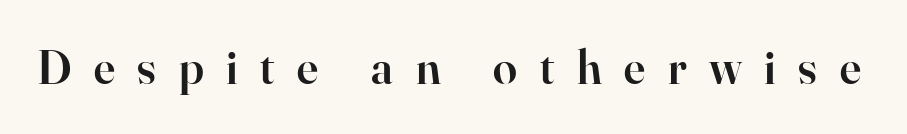
The letters are semibold — heavier than regular but short of a full bold. Nobody drew a line under any word here. Rendered with straight, roman letterforms. Display-style spreading of the glyphs; the letterfit is very open. The typeface chosen for these lines features serifs.
